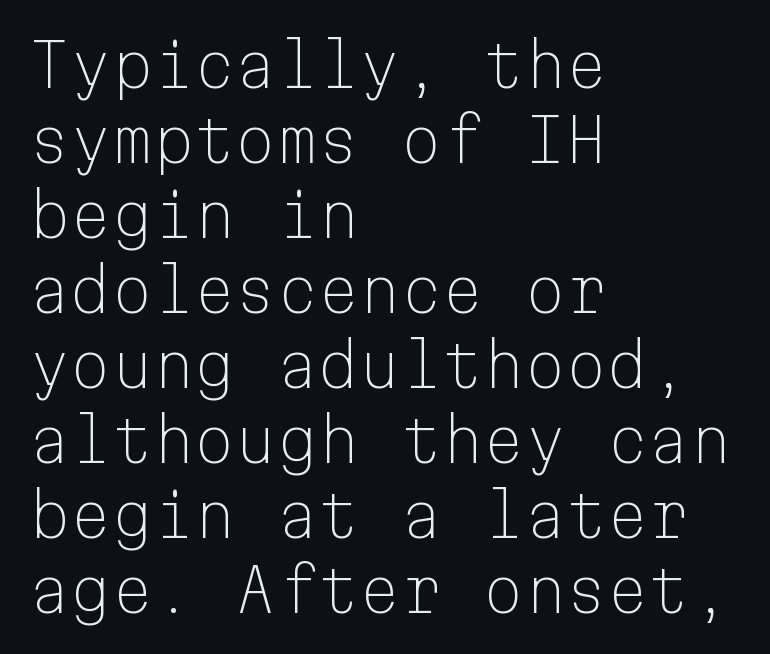
{"serif": "no", "italic": "no", "bold": "no", "weight": "light", "width": "normal", "stroke_contrast": "low", "x_height": "medium", "monospaced": "yes", "underline": "no", "align": "left", "line_spacing": "normal", "line_spacing_ratio": 1.27, "letter_spacing": "normal", "letter_spacing_em": 0.0, "glyph_px": 59}
